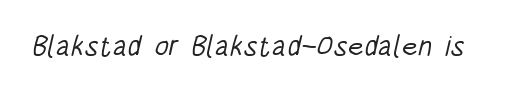
{"serif": "no", "bold": "no", "weight": "light", "width": "condensed", "stroke_contrast": "low", "x_height": "large", "monospaced": "no", "underline": "no", "letter_spacing": "normal", "letter_spacing_em": 0.0, "glyph_px": 29}
